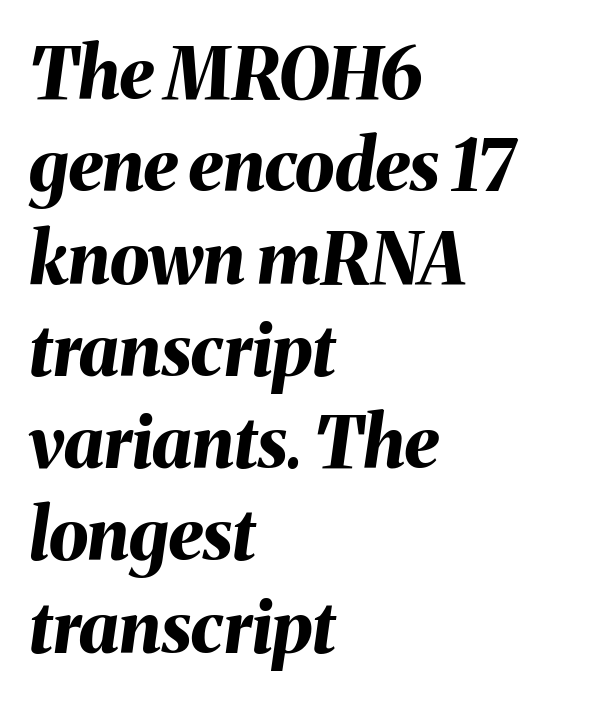
{"italic": "yes", "lean": "right", "slant_degrees": 8, "bold": "yes", "weight": "bold", "width": "normal", "stroke_contrast": "medium", "x_height": "medium", "monospaced": "no", "underline": "no", "align": "left", "line_spacing": "normal", "line_spacing_ratio": 1.3, "letter_spacing": "normal", "letter_spacing_em": 0.0, "glyph_px": 71}
